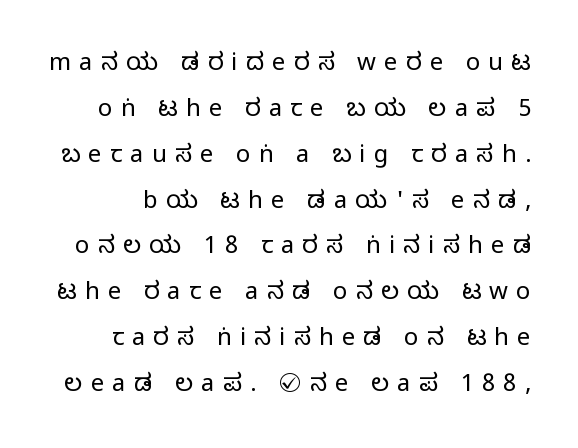
{"italic": "no", "underline": "no", "line_spacing": "loose", "line_spacing_ratio": 1.91, "letter_spacing": "wide", "letter_spacing_em": 0.34, "glyph_px": 24}
